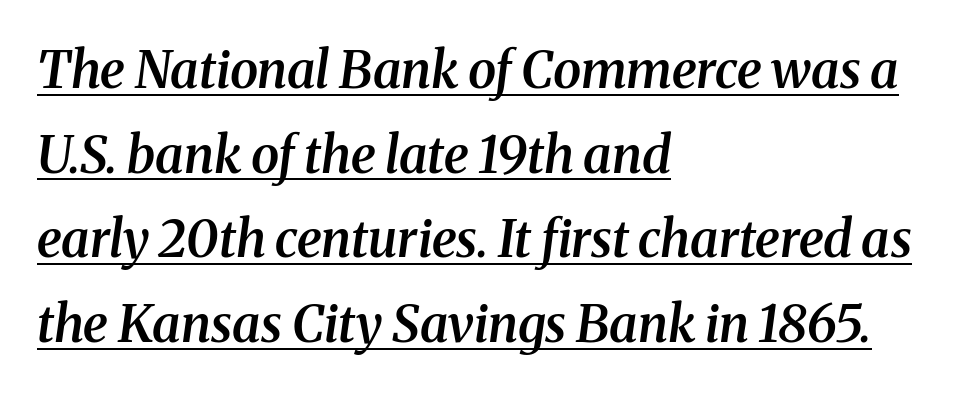
The glyphs are accompanied by a horizontal stroke just below them. The font family rendered here belongs to the serif group. In terms of letterspacing, this is plain default setting. On the weight axis this lands at semibold, roughly 600. You could not count columns in this text — the font is proportionally spaced. The rendering applies a slant to the glyphs.
